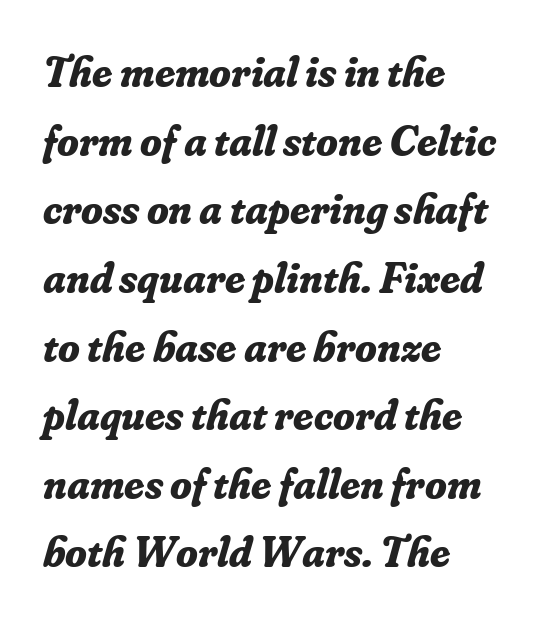
{"serif": "yes", "italic": "yes", "lean": "right", "slant_degrees": 16, "bold": "yes", "weight": "bold", "width": "normal", "stroke_contrast": "low", "x_height": "small", "monospaced": "no", "underline": "no", "align": "left", "line_spacing": "normal", "line_spacing_ratio": 1.56, "letter_spacing": "normal", "letter_spacing_em": 0.0, "glyph_px": 44}
